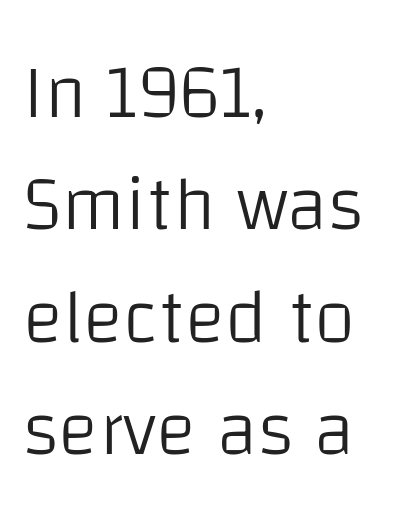
Looks like regular typesetting: each glyph gets only the width it needs. Each row of text sits above clean, open space. Compared with typical body copy, the letter spacing here is the same. Line spacing here is normal. Italic? Not at all — the glyphs are vertical. Caption: face not bold, strokes unweighted.
